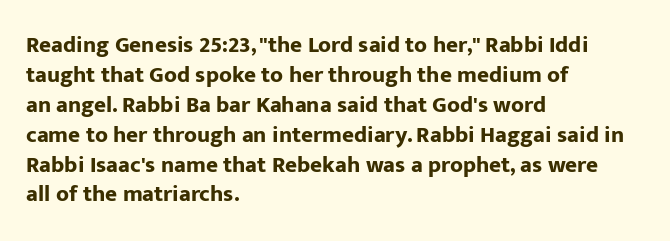
The image shows 23 px bold type, upright; set left-aligned, normal line spacing (1.3x), normal letter spacing, not underlined.
